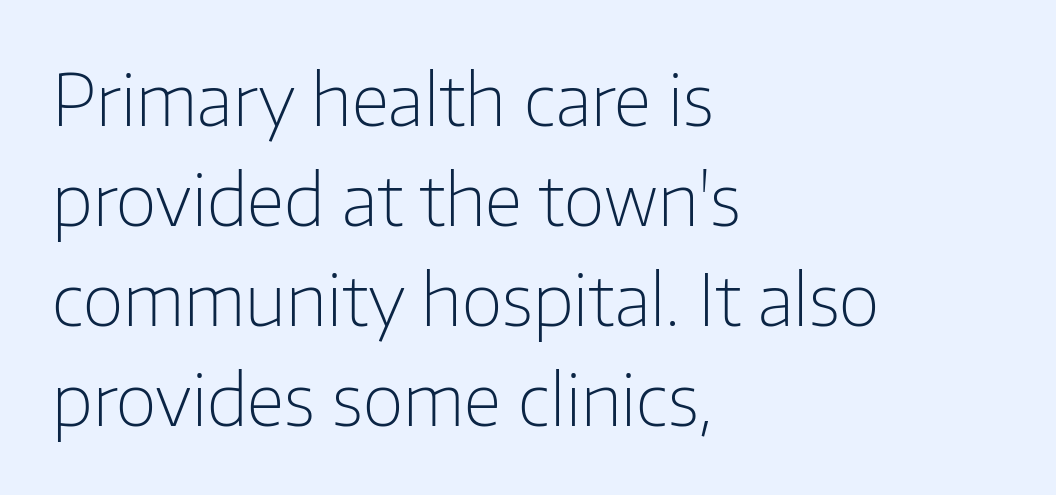
{"serif": "no", "italic": "no", "bold": "no", "weight": "light", "width": "normal", "stroke_contrast": "low", "x_height": "medium", "monospaced": "no", "underline": "no", "align": "left", "line_spacing": "normal", "line_spacing_ratio": 1.41, "letter_spacing": "normal", "letter_spacing_em": 0.0, "glyph_px": 71}
